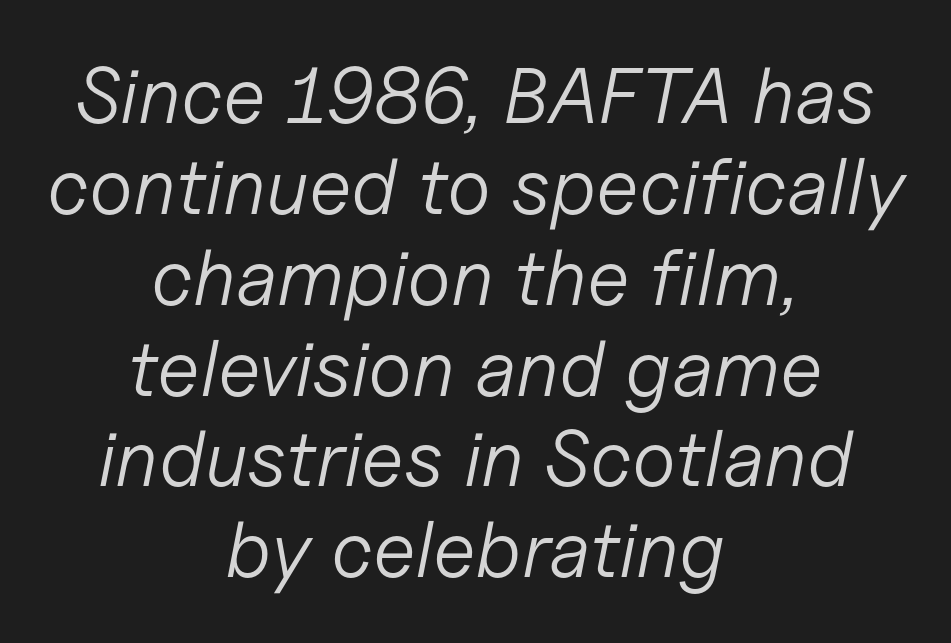
The passage shown has conventional tracking throughout. In CSS terms this would be text-align: center. Note the varied advance widths — an 'i' is clearly narrower than an 'm'. The characters are drawn with everyday or finer stroke widths. The designer dialed line spacing down below the default. The font's italic variant was chosen for this text.
